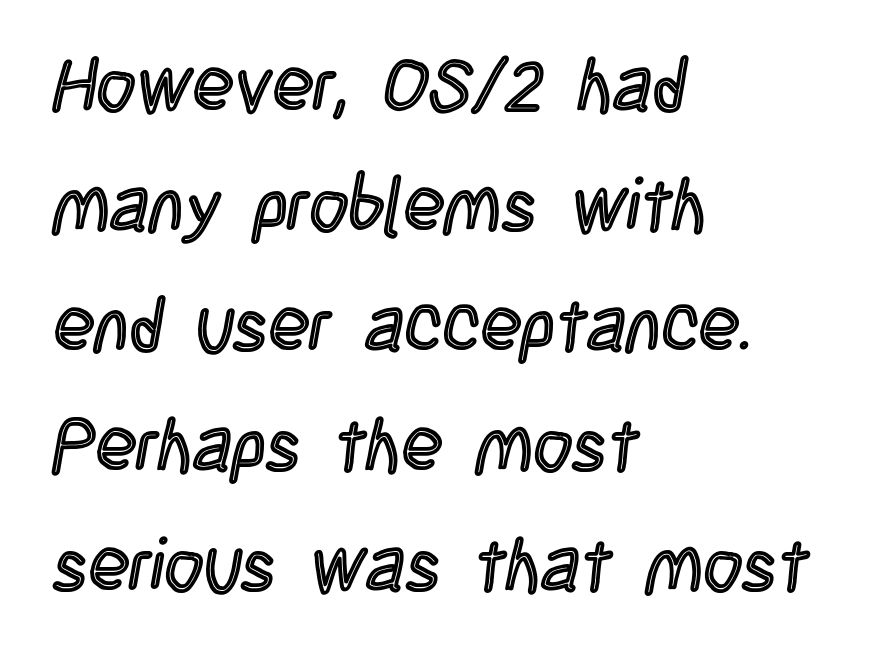
{"width": "condensed", "x_height": "large", "monospaced": "no", "underline": "no", "align": "left", "line_spacing": "normal", "line_spacing_ratio": 1.6, "letter_spacing": "normal", "letter_spacing_em": 0.0, "glyph_px": 75}
